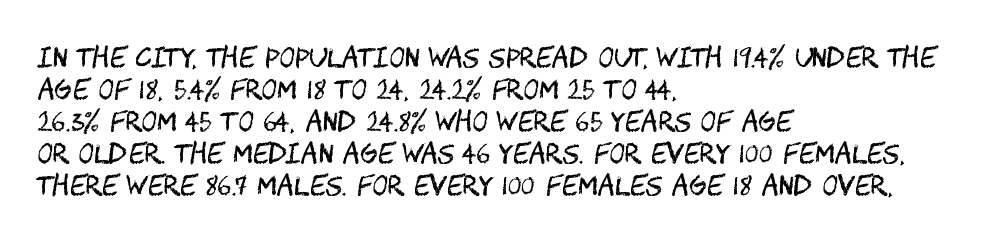
The image shows 26 px text type, upright; set left-aligned, line spacing 1.23x, normal letter spacing, not underlined.
